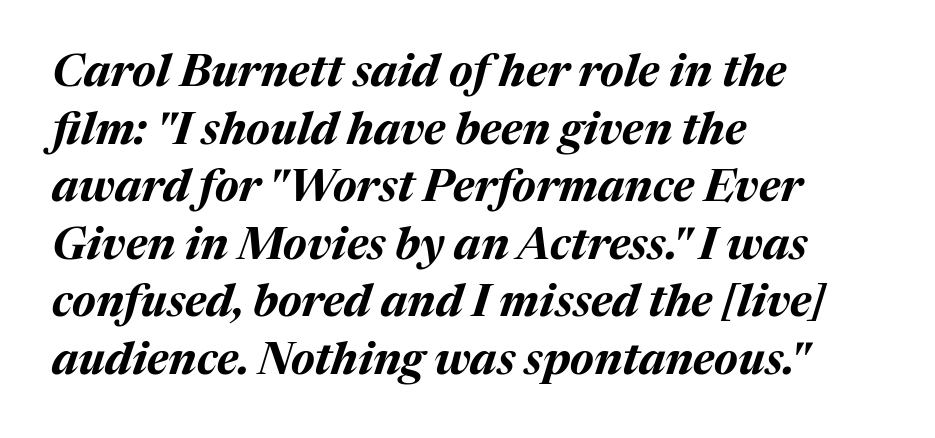
The image shows 45 px bold type, italic (leaning right); set left-aligned, normal line spacing (1.28x), normal letter spacing, not underlined; medium stroke contrast and a medium x-height.
